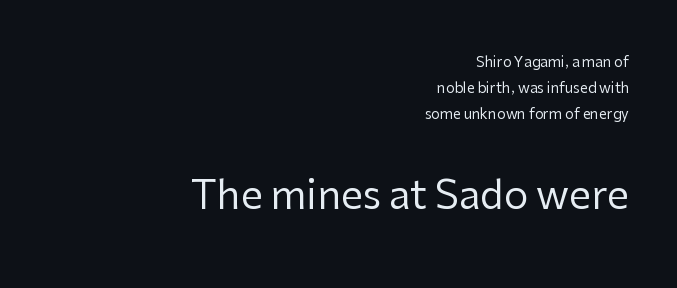
Q: Is the text bold? A: No.
Q: Is the text italic (slanted)? A: No, it is upright.
Q: Is the typeface a serif or a sans-serif typeface? A: Sans-serif.
Q: Is the text underlined? A: No.
Q: How is the paragraph aligned? A: Right-aligned.
Q: Is the spacing between letters normal or unusually wide? A: Normal.
Q: Which block of text is set in a larger size, the first (top) or the second (bottom)? A: The second (bottom) one.
Q: Width (condensed, normal, or wide)? A: Normal.
Q: Stroke contrast? A: Low.
Q: x-height? A: Medium.
Q: Monospaced? A: No.
